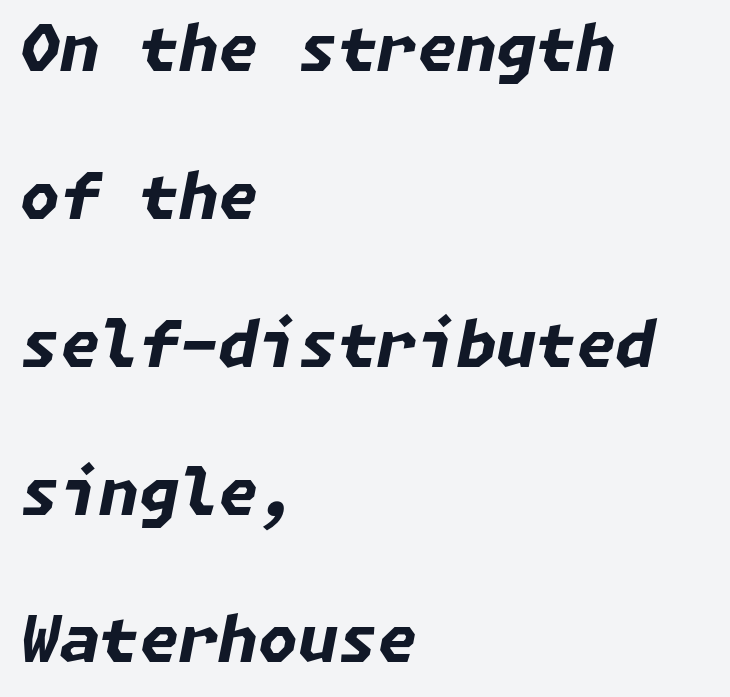
Compared with typical body copy, the letter spacing here is the same. The paragraph has a hard left edge and a soft right edge. These lines were composed using italics. In terms of weight, the rendering is a true, heavy bold.
